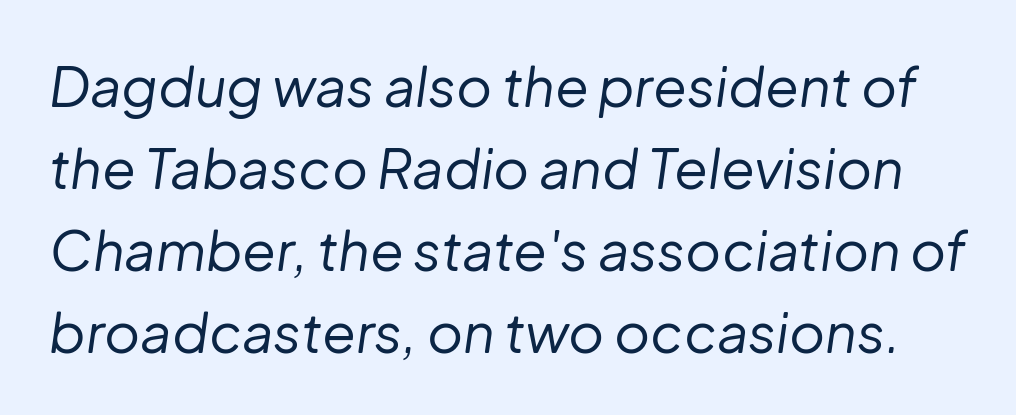
The image shows 55 px regular-weight type, italic (leaning right); set normal line spacing (1.49x), normal letter spacing, not underlined; low stroke contrast and a medium x-height.
